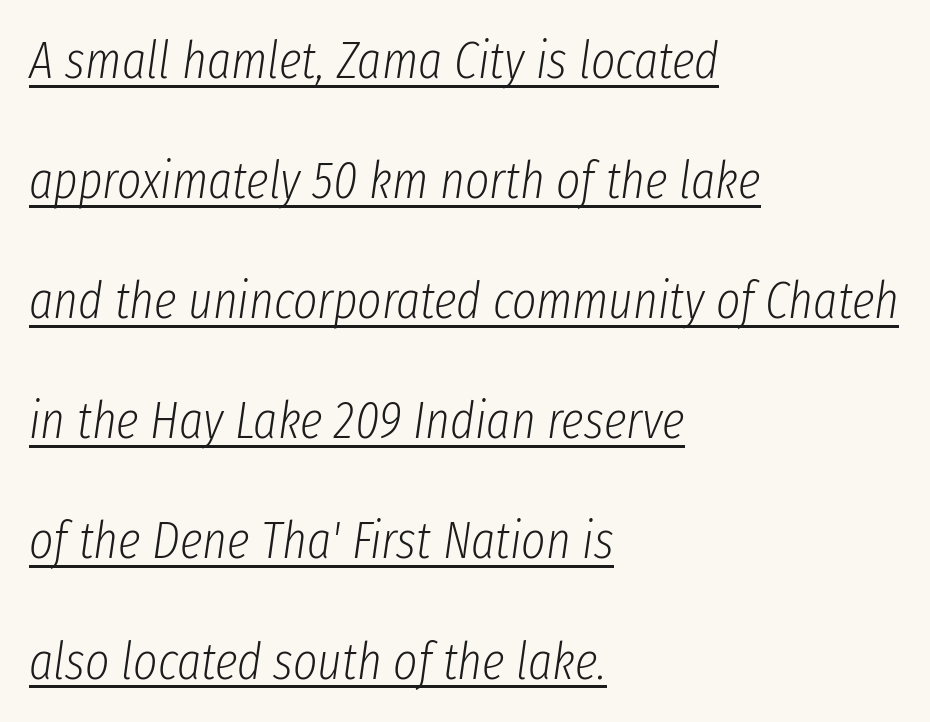
Unbolded letterforms with no extra heft. Horizontal alignment here is leftward, the default for most running prose. In designer terms, the underline attribute is active on this setting. Style check: oblique.
